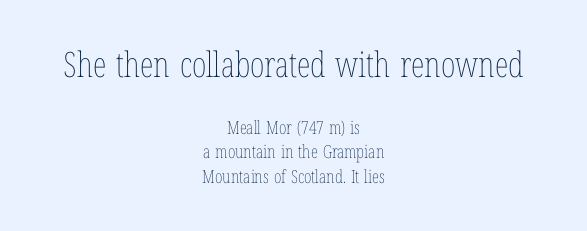
{"italic": "no", "bold": "no", "weight": "thin", "width": "condensed", "stroke_contrast": "low", "x_height": "medium", "monospaced": "no", "underline": "no", "align": "center", "line_spacing": "normal", "line_spacing_ratio": 1.36, "letter_spacing": "normal", "letter_spacing_em": 0.0, "larger_block": "first", "size_ratio": 1.94, "glyph_px": 35}
